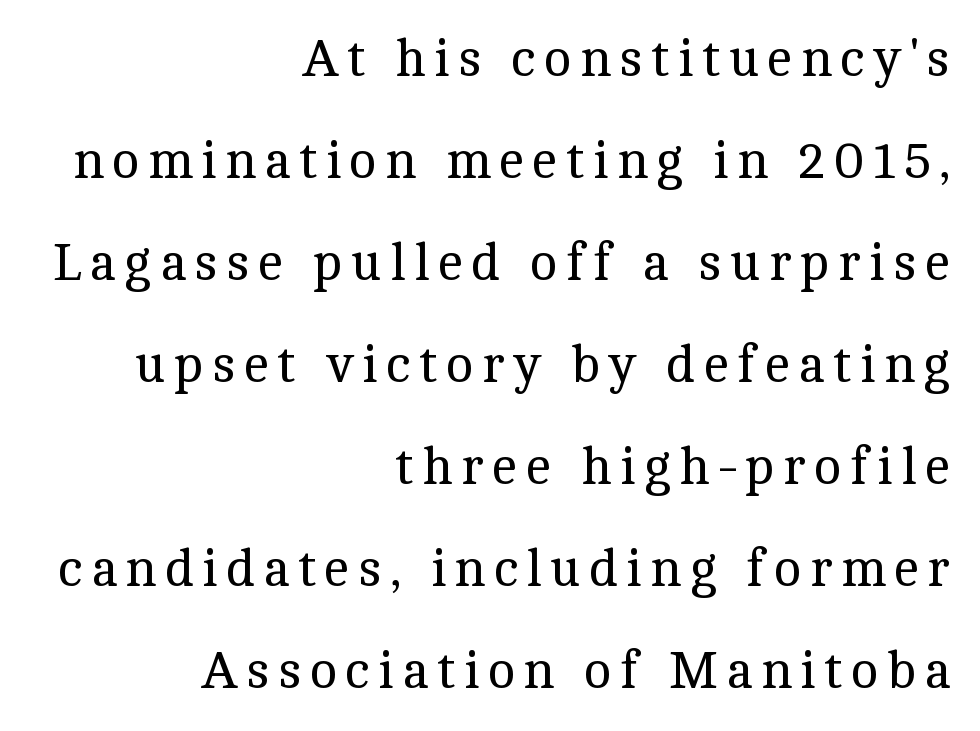
{"serif": "yes", "italic": "no", "bold": "no", "weight": "regular", "width": "normal", "x_height": "medium", "monospaced": "no", "underline": "no", "align": "right", "line_spacing": "loose", "line_spacing_ratio": 1.96, "glyph_px": 52}
